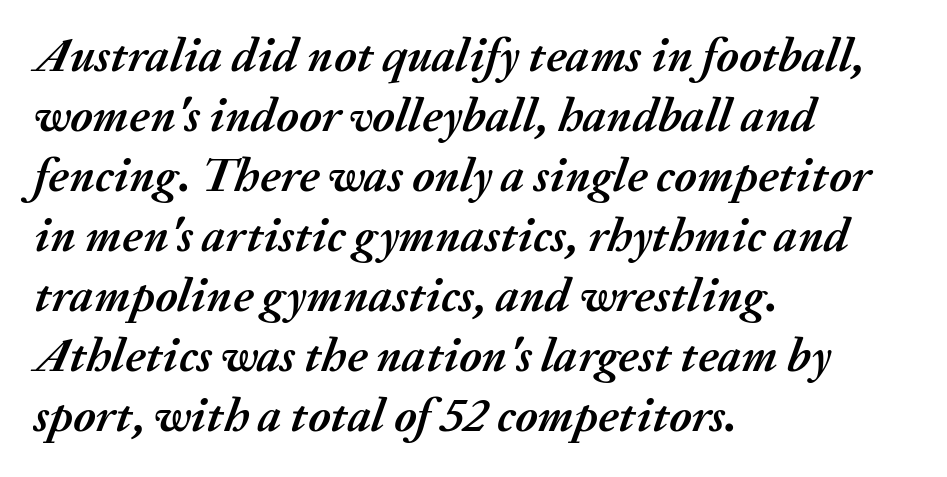
{"italic": "yes", "lean": "right", "slant_degrees": 20, "bold": "yes", "weight": "semibold", "width": "normal", "stroke_contrast": "medium", "x_height": "medium", "monospaced": "no", "underline": "no", "align": "left", "line_spacing": "normal", "line_spacing_ratio": 1.25, "letter_spacing": "normal", "letter_spacing_em": 0.0, "glyph_px": 48}
